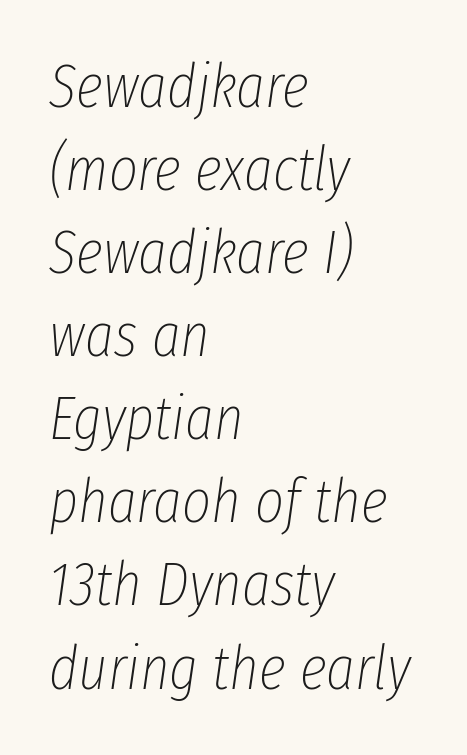
{"italic": "yes", "lean": "right", "slant_degrees": 8, "bold": "no", "weight": "thin", "width": "condensed", "stroke_contrast": "low", "x_height": "medium", "monospaced": "no", "underline": "no", "align": "left", "line_spacing": "normal", "line_spacing_ratio": 1.34, "letter_spacing": "normal", "letter_spacing_em": 0.0, "glyph_px": 62}
